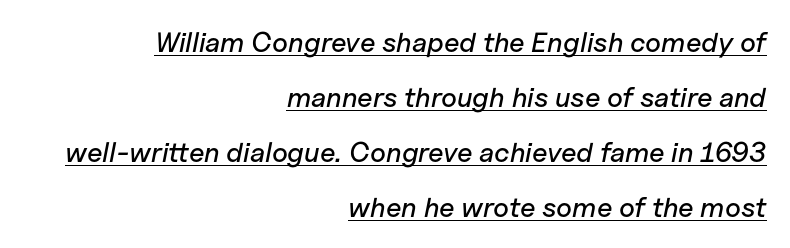
Q: Is the text italic (slanted)? A: Yes, it leans right by about 11 degrees.
Q: Is the text underlined? A: Yes.
Q: How is the paragraph aligned? A: Right-aligned.
Q: Is the spacing between letters normal or unusually wide? A: Normal.
Q: Is the spacing between lines tight, normal or loose? A: Loose.
Q: Width (condensed, normal, or wide)? A: Normal.
Q: Stroke contrast? A: Low.
Q: x-height? A: Medium.
Q: Monospaced? A: No.
